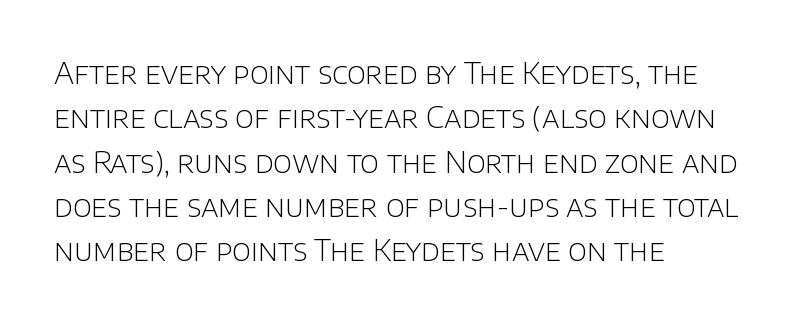
This sample keeps an unexceptional amount of space between lines. The letters advance in unequal steps, a hallmark of proportional type. Stem width sits at or under what a default text font uses. Every character sits straight up, as roman type does. The lines are quadded left. Examine the stroke ends and you'll find no serifs.
